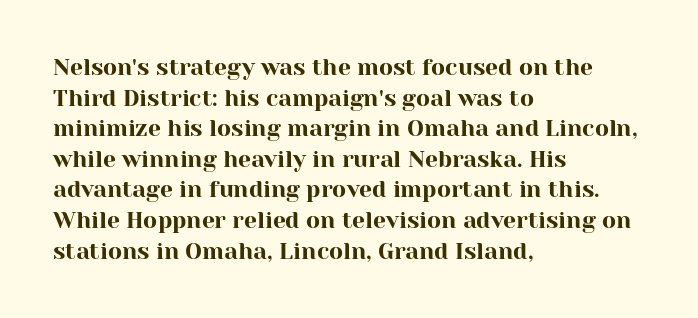
{"italic": "no", "underline": "no", "align": "left", "line_spacing": "normal", "line_spacing_ratio": 1.33, "letter_spacing": "normal", "letter_spacing_em": 0.0, "glyph_px": 23}
